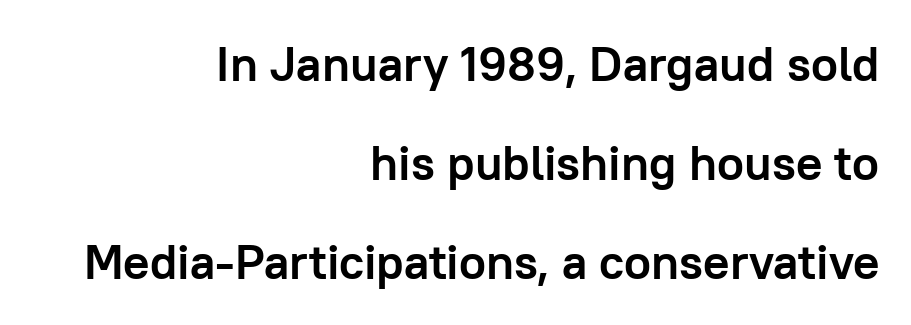
{"serif": "no", "italic": "no", "bold": "yes", "weight": "semibold", "width": "normal", "stroke_contrast": "low", "x_height": "medium", "monospaced": "no", "underline": "no", "align": "right", "line_spacing": "loose", "line_spacing_ratio": 2.02, "letter_spacing": "normal", "letter_spacing_em": 0.0, "glyph_px": 49}
